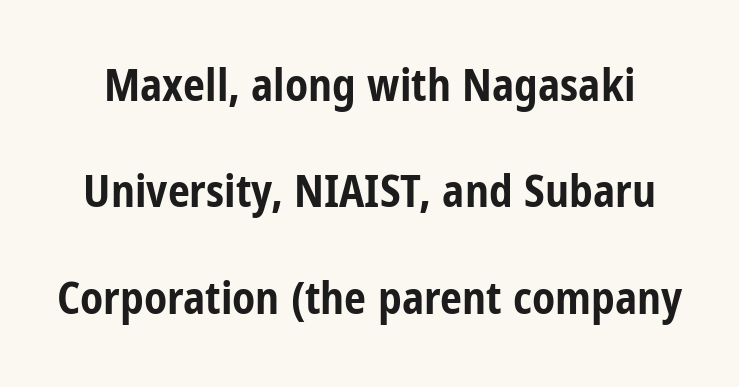
{"serif": "no", "italic": "no", "bold": "yes", "weight": "bold", "width": "condensed", "stroke_contrast": "low", "x_height": "medium", "monospaced": "no", "underline": "no", "line_spacing": "loose", "line_spacing_ratio": 2.42, "letter_spacing": "normal", "letter_spacing_em": 0.0, "glyph_px": 44}
